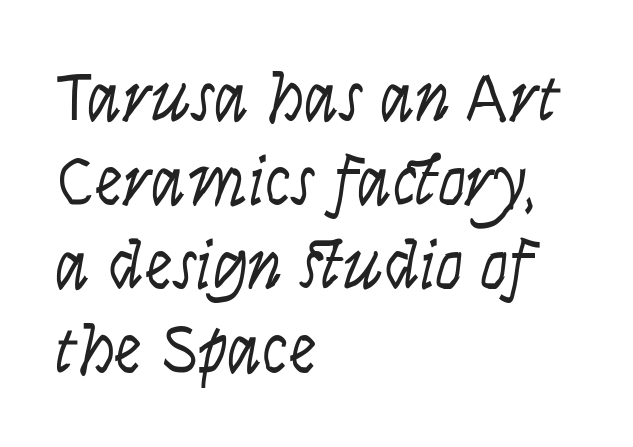
The image shows 70 px light, condensed sans-serif type; set left-aligned, line spacing 1.2x, normal letter spacing, not underlined; low stroke contrast and a large x-height.
